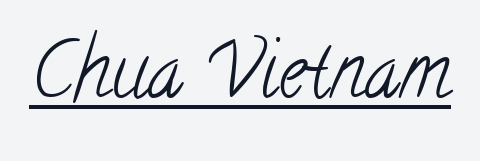
{"bold": "no", "weight": "light", "width": "condensed", "stroke_contrast": "low", "x_height": "small", "monospaced": "no", "underline": "yes", "letter_spacing": "normal", "letter_spacing_em": 0.0, "glyph_px": 77}
